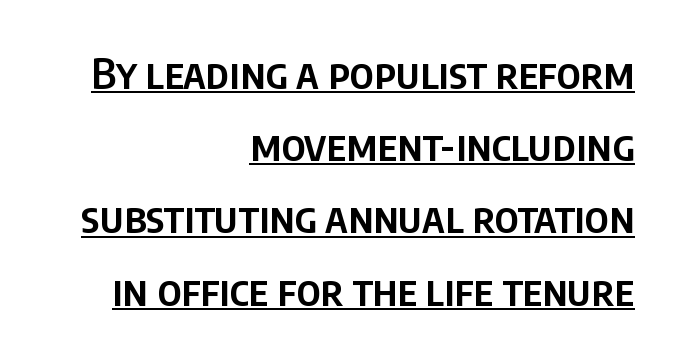
The image shows 42 px semibold, condensed sans-serif type, upright; set right-aligned, line spacing 1.72x, normal letter spacing, underlined; low stroke contrast and a large x-height.
